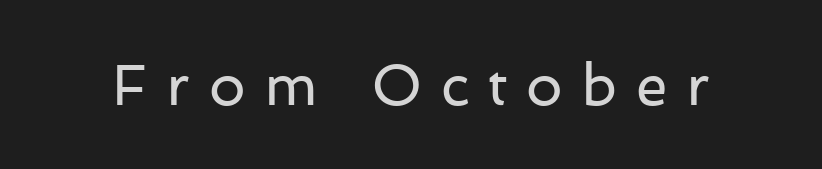
Font category for this specimen: sans-serif. The passage shown has open, widely tracked lettering throughout. Is this a heavy cut? Hardly; it is regular or lighter. Italic? Not at all — the glyphs are vertical.
